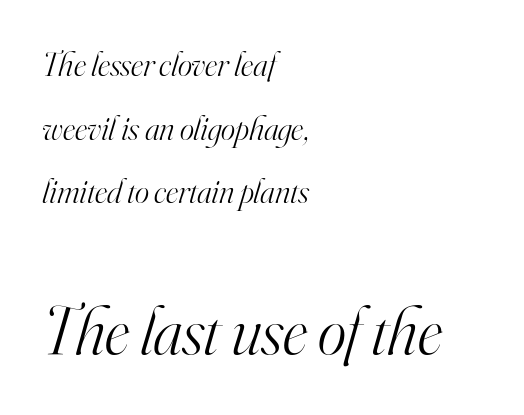
Q: Is the text bold? A: No.
Q: Is the text italic (slanted)? A: Yes, it leans right by about 16 degrees.
Q: Is the typeface a serif or a sans-serif typeface? A: Serif.
Q: Is the text underlined? A: No.
Q: How is the paragraph aligned? A: Left-aligned.
Q: Is the spacing between letters normal or unusually wide? A: Normal.
Q: Which block of text is set in a larger size, the first (top) or the second (bottom)? A: The second (bottom) one.
Q: Width (condensed, normal, or wide)? A: Normal.
Q: Stroke contrast? A: High.
Q: x-height? A: Small.
Q: Monospaced? A: No.
